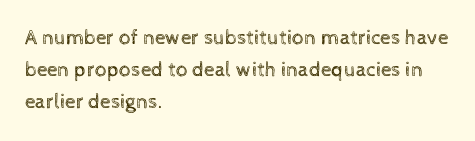
Q: Is the text bold? A: No.
Q: Is the text italic (slanted)? A: No, it is upright.
Q: Is the text underlined? A: No.
Q: How is the paragraph aligned? A: Left-aligned.
Q: Is the spacing between letters normal or unusually wide? A: Normal.
Q: Is the spacing between lines tight, normal or loose? A: Normal.
